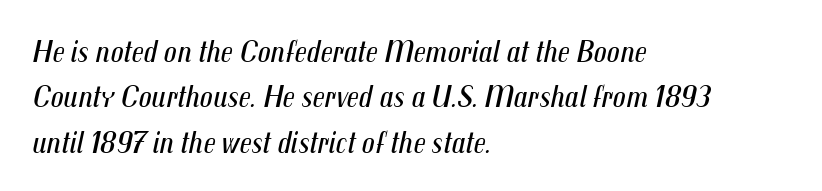
All the whitespace from short lines collects on the right. Anything drawn beneath the words? Only blank space. The gaps between neighbouring characters are ordinary and unremarkable. Yep, that's italic — everything's leaning. Stems here are at most as thick as an everyday book face. Here the designer chose a conventional face with non-uniform glyph widths.
